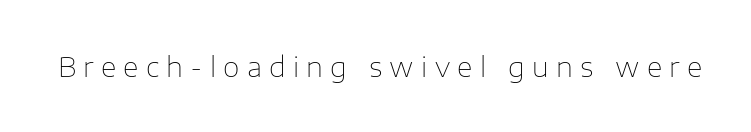
Q: Is the text bold? A: No.
Q: Is the text italic (slanted)? A: No, it is upright.
Q: Is the text underlined? A: No.
Q: Is the spacing between letters normal or unusually wide? A: Unusually wide.
